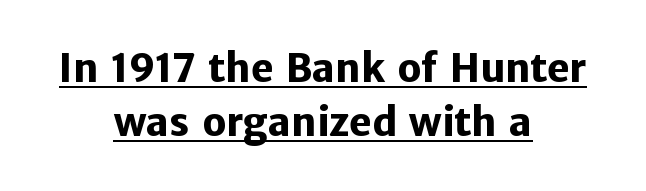
The image shows 38 px heavy sans-serif type, upright; set centered, normal line spacing (1.42x), normal letter spacing, underlined; low stroke contrast and a medium x-height.
